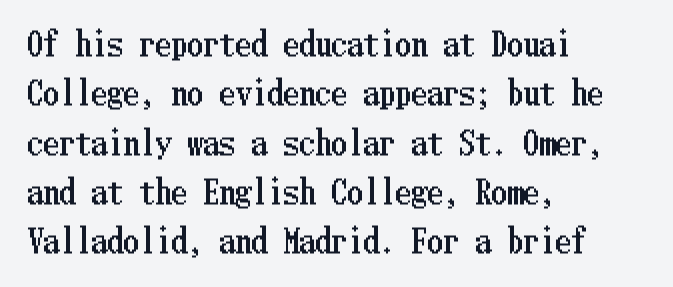
{"italic": "no", "width": "condensed", "stroke_contrast": "low", "x_height": "medium", "underline": "no", "align": "left", "line_spacing": "normal", "line_spacing_ratio": 1.54, "letter_spacing": "normal", "letter_spacing_em": 0.0, "glyph_px": 32}
